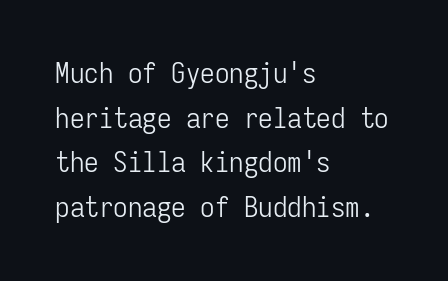
Reading down the block, your eye returns to a fixed left position each line. The typeface has the unassuming heft of standard copy or less. This sample has the even, mechanical cadence of fixed-width lettering. Check the space under the baseline: it is left empty. Students, note that the glyphs here touch the page at normal intervals.
